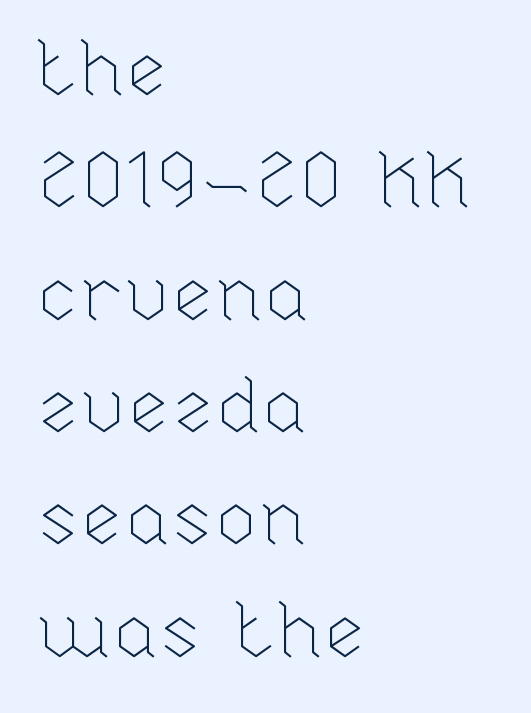
{"italic": "no", "bold": "no", "weight": "thin", "width": "normal", "stroke_contrast": "low", "x_height": "medium", "monospaced": "no", "underline": "no", "align": "left", "line_spacing": "normal", "line_spacing_ratio": 1.44, "letter_spacing": "normal", "letter_spacing_em": 0.0, "glyph_px": 78}
